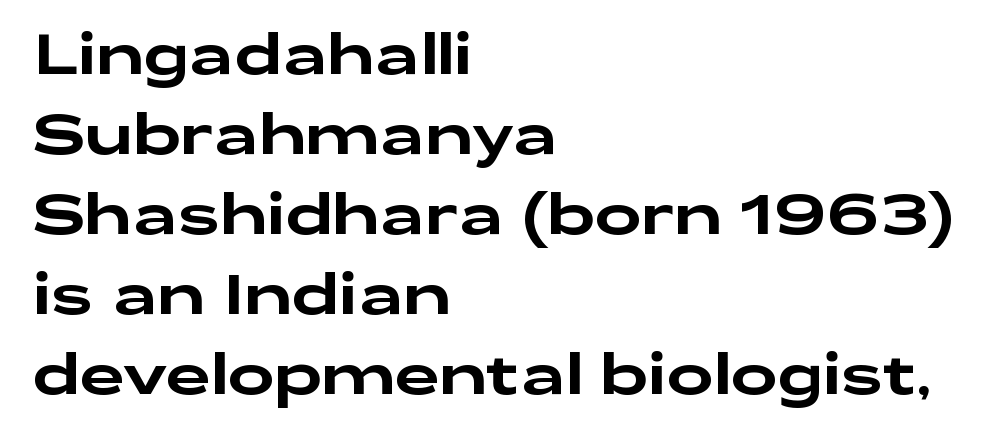
The image shows 56 px wide sans-serif type, upright; set left-aligned, normal line spacing (1.43x), normal letter spacing, not underlined; low stroke contrast and a medium x-height.
